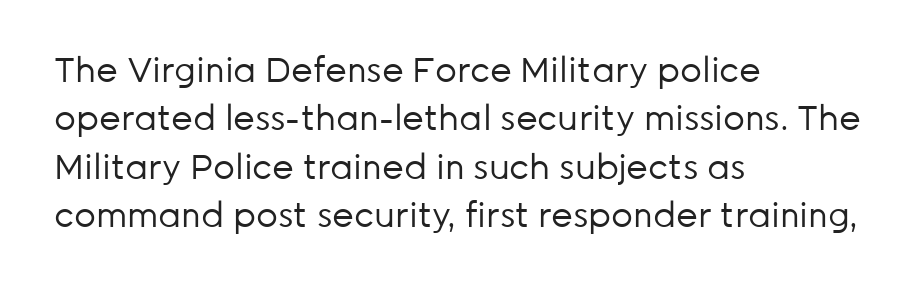
Q: Is the text bold? A: No.
Q: Is the text italic (slanted)? A: No, it is upright.
Q: Is the typeface a serif or a sans-serif typeface? A: Sans-serif.
Q: Is the text underlined? A: No.
Q: How is the paragraph aligned? A: Left-aligned.
Q: Is the spacing between letters normal or unusually wide? A: Normal.
Q: Is the spacing between lines tight, normal or loose? A: Normal.
Q: Width (condensed, normal, or wide)? A: Normal.
Q: Stroke contrast? A: Low.
Q: x-height? A: Medium.
Q: Monospaced? A: No.
